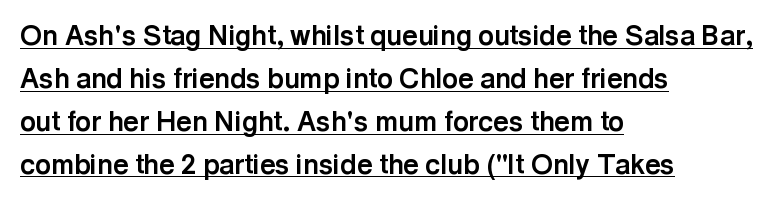
{"italic": "no", "bold": "yes", "underline": "yes", "align": "left", "line_spacing": "normal", "line_spacing_ratio": 1.59, "letter_spacing": "normal", "letter_spacing_em": 0.0, "glyph_px": 27}
